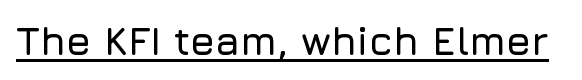
{"serif": "no", "italic": "no", "width": "normal", "stroke_contrast": "low", "x_height": "medium", "monospaced": "no", "underline": "yes", "letter_spacing": "normal", "letter_spacing_em": 0.0, "glyph_px": 40}
